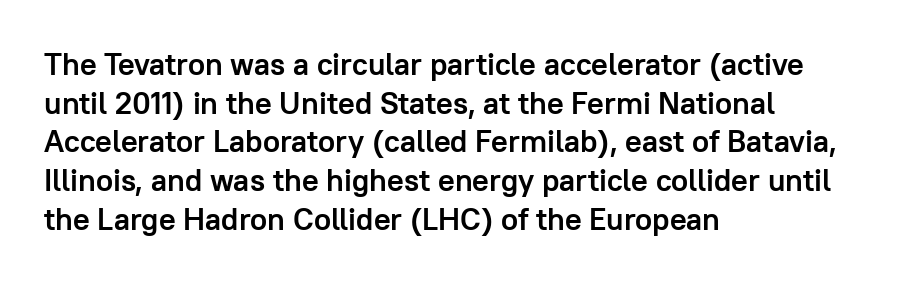
{"serif": "no", "italic": "no", "bold": "yes", "weight": "semibold", "width": "normal", "stroke_contrast": "low", "x_height": "medium", "monospaced": "no", "underline": "no", "align": "left", "line_spacing": "normal", "line_spacing_ratio": 1.25, "letter_spacing": "normal", "letter_spacing_em": 0.0, "glyph_px": 31}
